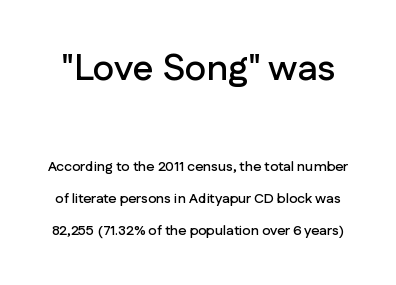
{"serif": "no", "italic": "no", "width": "normal", "stroke_contrast": "low", "x_height": "medium", "monospaced": "no", "underline": "no", "line_spacing": "loose", "line_spacing_ratio": 2.29, "letter_spacing": "normal", "letter_spacing_em": 0.0, "larger_block": "first", "size_ratio": 2.64, "glyph_px": 37}
